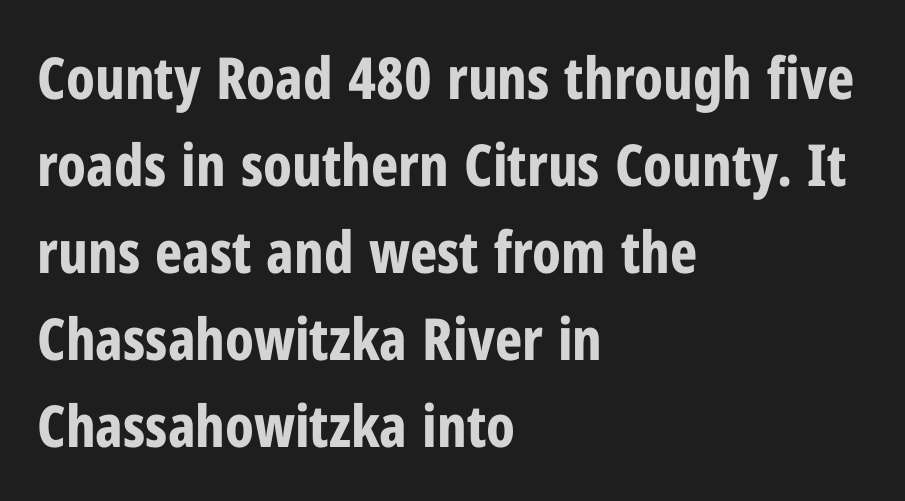
The image shows 58 px bold, condensed sans-serif type, upright; set left-aligned, normal line spacing (1.5x), normal letter spacing, not underlined; low stroke contrast and a medium x-height.
